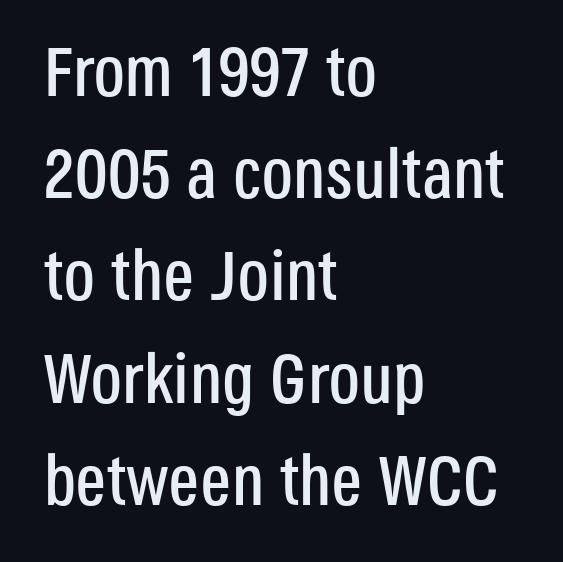
Rows of type keep a routine distance in the vertical direction. The setting favours the left margin, as ordinary paragraphs usually do. The typeface chosen for these lines omits serifs. The face used here is proportionally spaced, like ordinary book or web type. The gap between lines stays unmarked. Each word holds together tightly as a unit, with standard inter-letter gaps.
